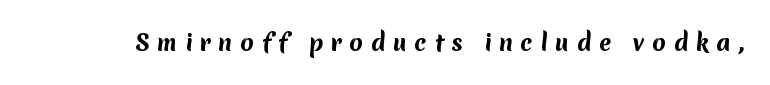
Q: Is the text bold? A: Yes.
Q: Is the text underlined? A: No.
Q: Is the spacing between letters normal or unusually wide? A: Unusually wide.
